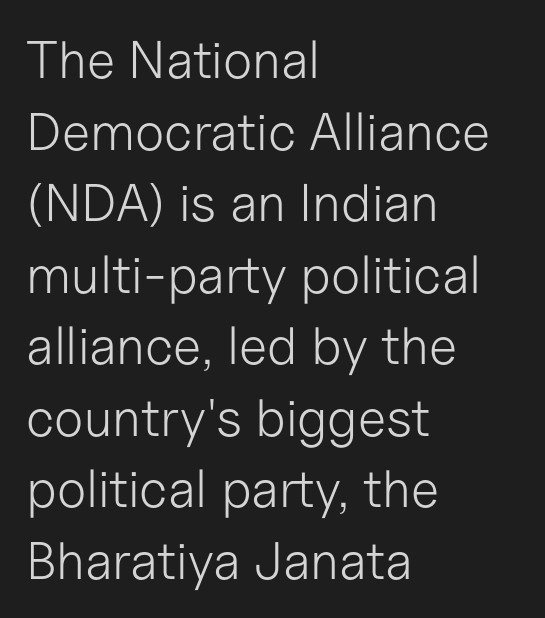
{"serif": "no", "italic": "no", "bold": "no", "weight": "light", "width": "normal", "stroke_contrast": "low", "x_height": "medium", "monospaced": "no", "underline": "no", "align": "left", "line_spacing": "normal", "line_spacing_ratio": 1.35, "letter_spacing": "normal", "letter_spacing_em": 0.0, "glyph_px": 53}
